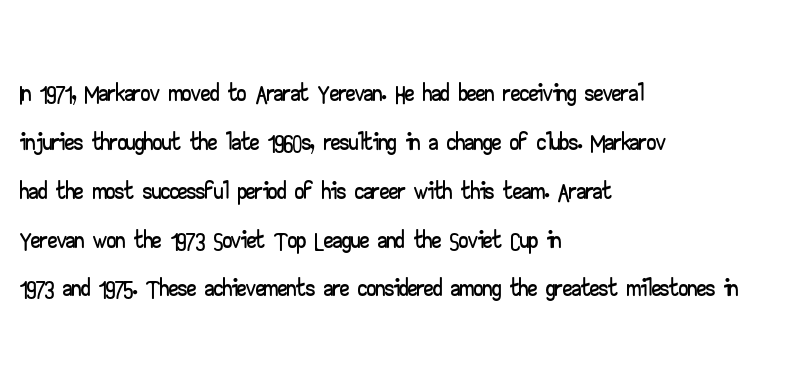
Q: Is the text italic (slanted)? A: No, it is upright.
Q: Is the typeface a serif or a sans-serif typeface? A: Sans-serif.
Q: Is the text underlined? A: No.
Q: How is the paragraph aligned? A: Left-aligned.
Q: Is the spacing between letters normal or unusually wide? A: Normal.
Q: Is the spacing between lines tight, normal or loose? A: Normal.
Q: Width (condensed, normal, or wide)? A: Wide.
Q: Stroke contrast? A: Low.
Q: x-height? A: Small.
Q: Monospaced? A: No.
